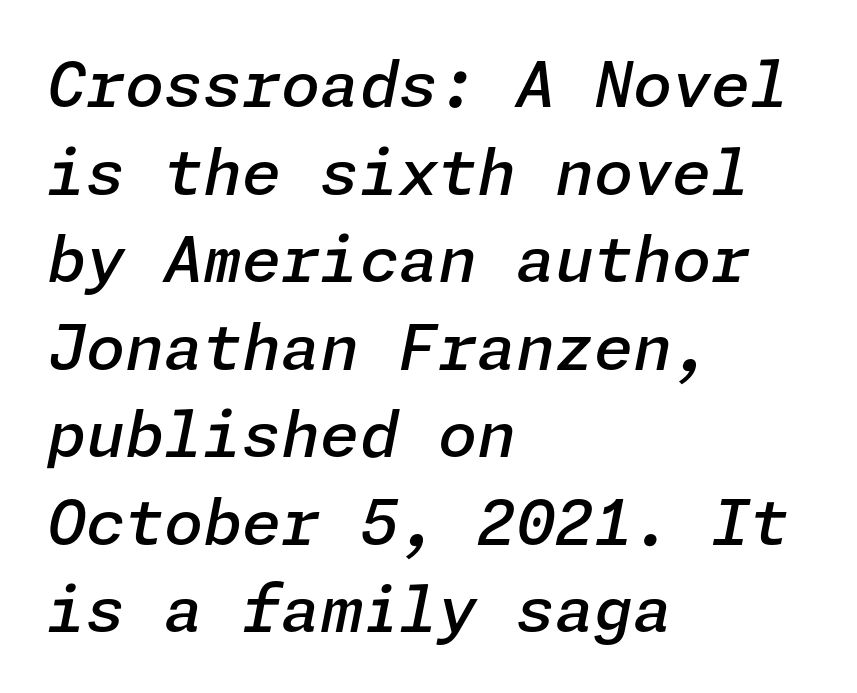
Q: Is the text bold? A: Semi-bold.
Q: Is the text italic (slanted)? A: Yes, it leans right by about 11 degrees.
Q: Is the text underlined? A: No.
Q: How is the paragraph aligned? A: Left-aligned.
Q: Is the spacing between letters normal or unusually wide? A: Normal.
Q: Is the spacing between lines tight, normal or loose? A: Normal.
Q: Width (condensed, normal, or wide)? A: Normal.
Q: Stroke contrast? A: Low.
Q: x-height? A: Medium.
